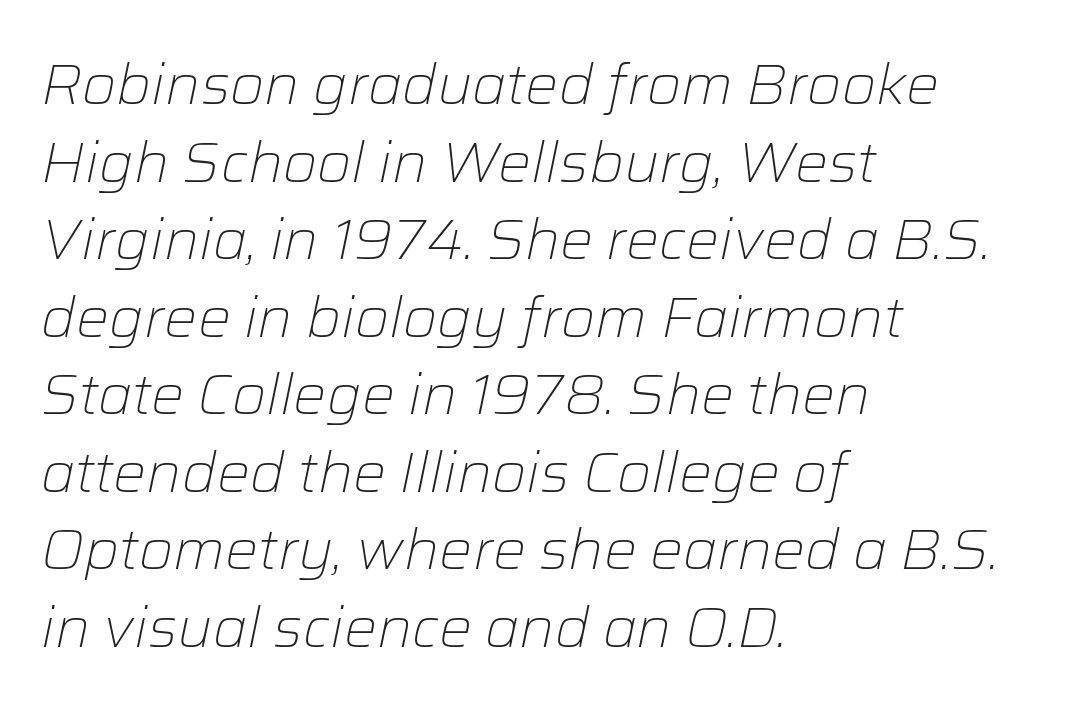
{"italic": "yes", "lean": "right", "slant_degrees": 12, "bold": "no", "weight": "light", "width": "normal", "stroke_contrast": "low", "x_height": "medium", "monospaced": "no", "underline": "no", "align": "left", "line_spacing": "normal", "line_spacing_ratio": 1.41, "letter_spacing": "normal", "letter_spacing_em": 0.0, "glyph_px": 55}
